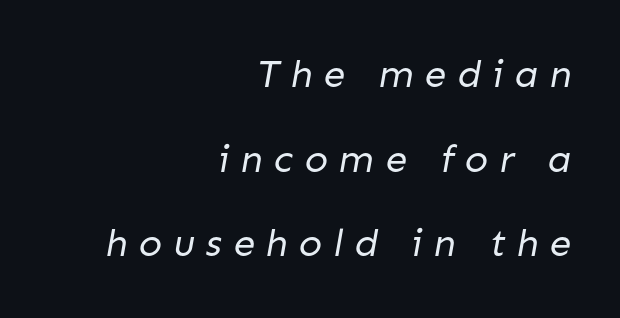
This rendering features lettering with no underline. Notice the wide empty band between every row — that's loose leading. Ink coverage per letter is moderate at most. These lines are rendered in a variable-pitch font. Does the type have serifs? No, each stem ends abruptly.
